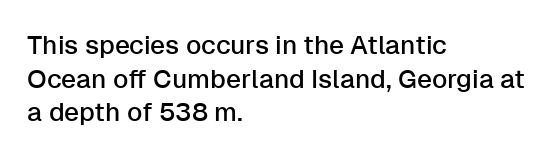
The image shows 26 px text type, upright; set left-aligned, normal line spacing (1.29x), normal letter spacing, not underlined.
